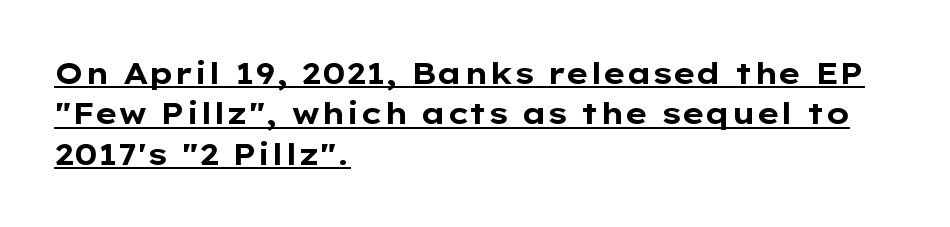
The image shows 30 px bold, wide sans-serif type, upright; set left-aligned, normal line spacing (1.35x), normal letter spacing, underlined; low stroke contrast and a medium x-height.
